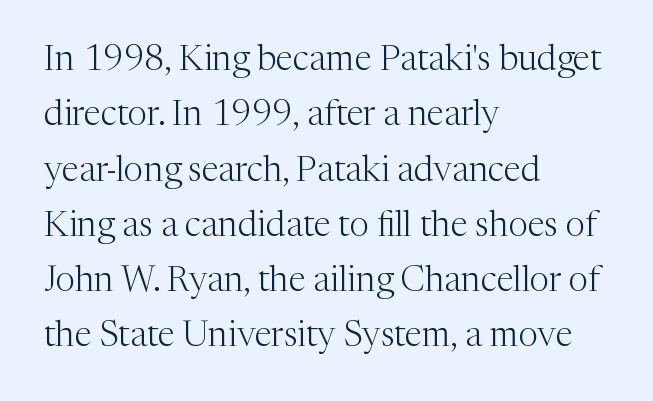
Nobody drew a line under any word here. Proportional: the letters do not fall into vertical columns. How would I describe the line gaps? Plain and ordinary. Glyph-to-glyph distance matches everyday printed text. Teacher's note: observe the even left margin — that is flush-left alignment.
